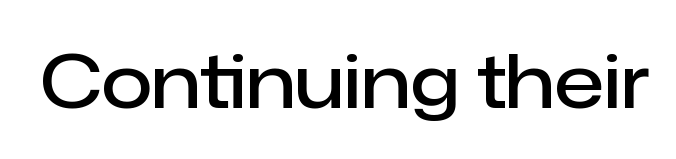
The image shows 74 px semibold sans-serif type, upright; set normal letter spacing, not underlined; low stroke contrast and a medium x-height.
